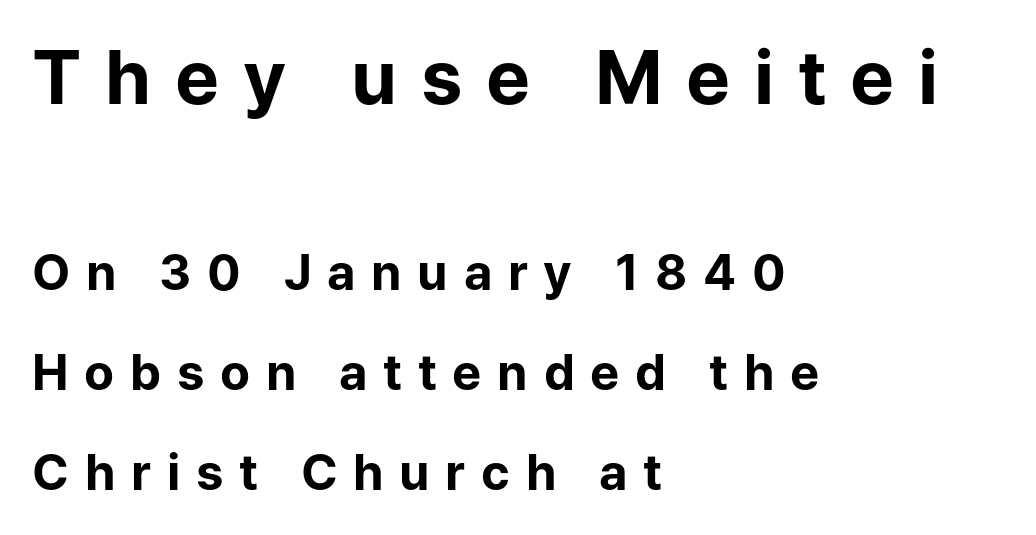
The image shows 74 px bold sans-serif type, upright; set left-aligned, loose line spacing (2.04x), unusually wide letter spacing (+0.32 em), not underlined; the first (top) block is 1.51x larger; low stroke contrast and a medium x-height.
